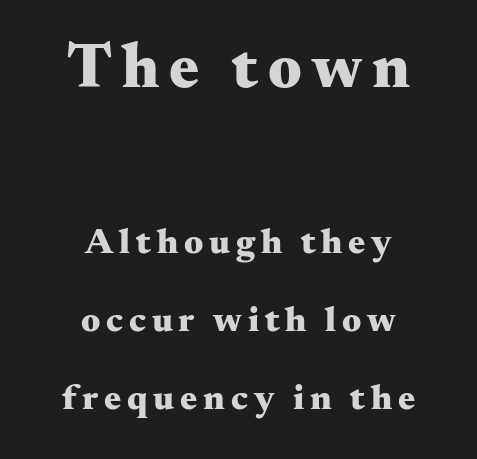
Bigger letters appear in the top chunk; the bottom chunk is reduced. The face used here is proportionally spaced, like ordinary book or web type. The baseline area is clear. Quick note: not italic, upright. Reading down the column, the eye jumps a long way to each next line. These words are printed bold, with thick strokes throughout.
